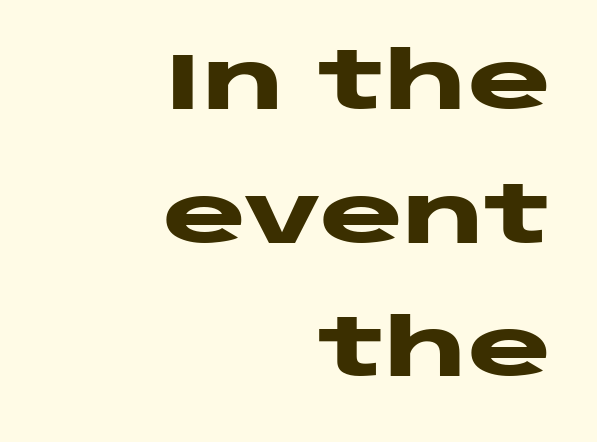
Q: Is the text bold? A: Yes.
Q: Is the text italic (slanted)? A: No, it is upright.
Q: Is the typeface a serif or a sans-serif typeface? A: Sans-serif.
Q: Is the text underlined? A: No.
Q: How is the paragraph aligned? A: Right-aligned.
Q: Is the spacing between letters normal or unusually wide? A: Normal.
Q: Is the spacing between lines tight, normal or loose? A: Normal.
Q: Width (condensed, normal, or wide)? A: Wide.
Q: Stroke contrast? A: Low.
Q: x-height? A: Large.
Q: Monospaced? A: No.
